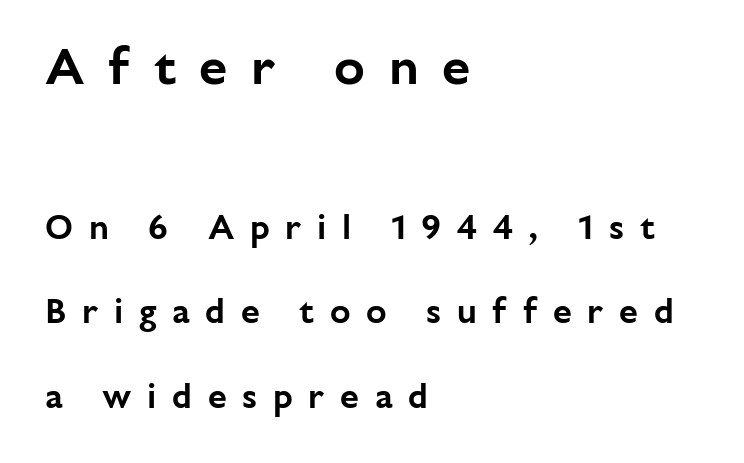
The zone under the glyphs is completely vacant. A typesetter would call this proportional, since set widths differ per character. Of the two passages, the one on top uses the larger point size. Caption: expanded tracking, letters set apart. The type family on display is of the sans-serif kind.
